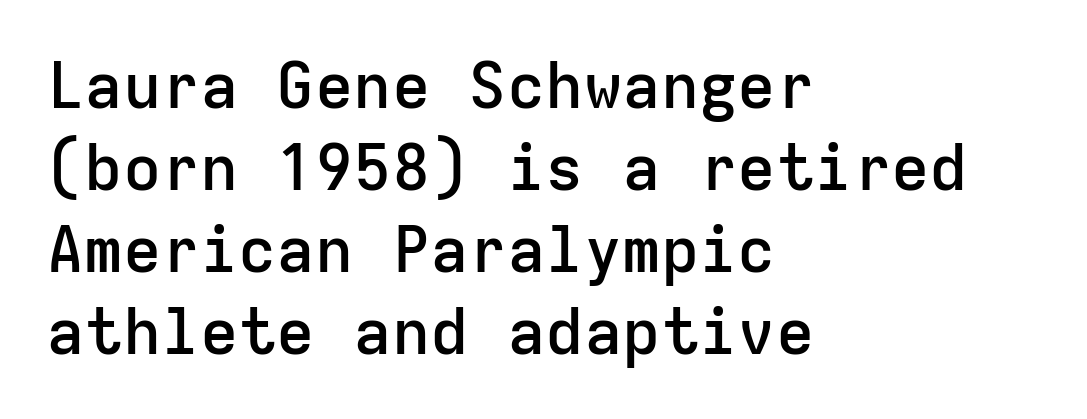
Q: Is the text bold? A: Semi-bold.
Q: Is the text italic (slanted)? A: No, it is upright.
Q: Is the typeface a serif or a sans-serif typeface? A: Sans-serif.
Q: Is the text underlined? A: No.
Q: How is the paragraph aligned? A: Left-aligned.
Q: Is the spacing between letters normal or unusually wide? A: Normal.
Q: Is the spacing between lines tight, normal or loose? A: Normal.
Q: Width (condensed, normal, or wide)? A: Normal.
Q: Stroke contrast? A: Low.
Q: x-height? A: Medium.
Q: Monospaced? A: Yes.
